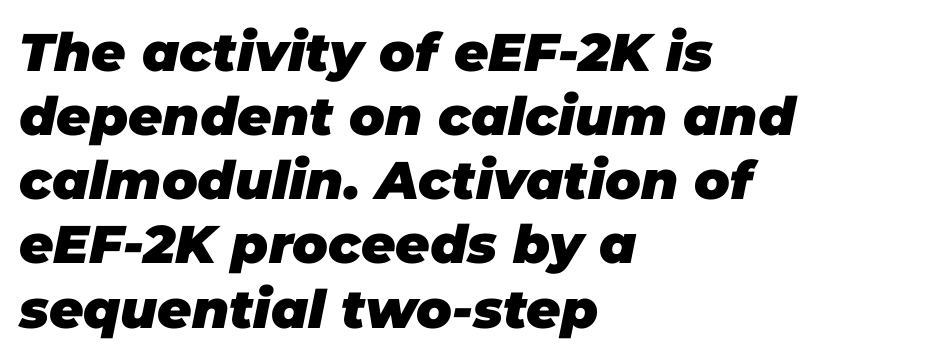
Descenders hang freely into open space. The letterforms sit shoulder to shoulder at normal distance. Each letter keeps its own natural width here, so spacing adapts to shape. Casual observation: everything's shoved over to the left. Compared with an ordinary text face, these strokes are far heavier — a full bold. It's the slanting kind of type.
